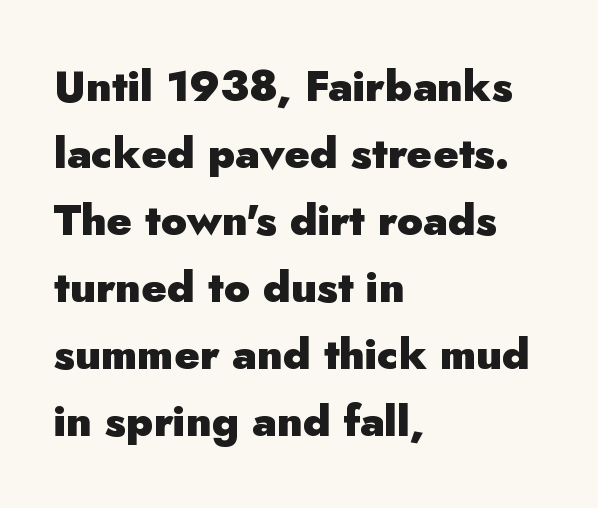
These lines were composed using upright roman letters. Bold? Absolutely — the strokes are thick and heavy. Compared with typical body copy, the letter spacing here is the same. Letters rest on an invisible, unmarked baseline. Normally led — the rows are evenly, conventionally spaced.
